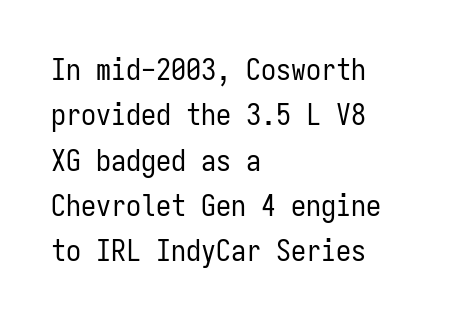
Tracking here is standard; glyphs follow each other at the usual distance. Looks like terminal output: every glyph gets an equal slot. A student would call this left alignment; a typographer would say flush left, rag right. Honestly, the row spacing looks completely unremarkable. The weight tops out at a normal text grade. Observe the absence of serifs on each vertical stroke in this sample.
